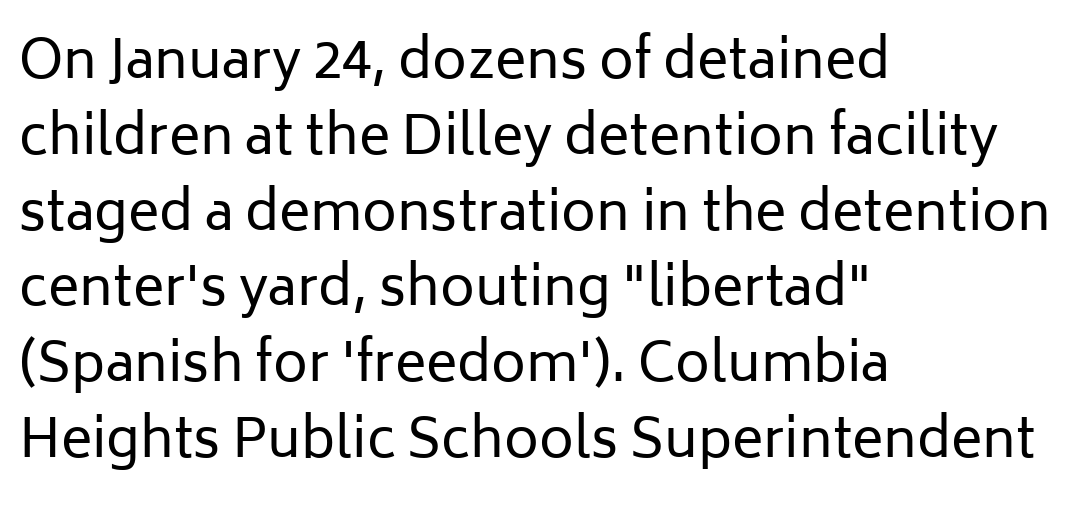
{"serif": "no", "italic": "no", "bold": "no", "weight": "regular", "width": "normal", "stroke_contrast": "low", "x_height": "medium", "monospaced": "no", "underline": "no", "align": "left", "line_spacing": "normal", "line_spacing_ratio": 1.43, "letter_spacing": "normal", "letter_spacing_em": 0.0, "glyph_px": 53}
